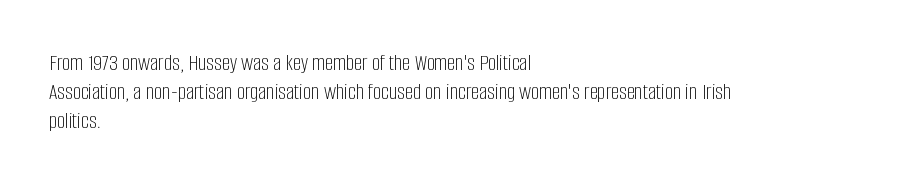
Nothing unusual about the tracking: characters are spaced as the font intends. Caption: multi-line text, flush left, ragged right. How would I describe the line gaps? Plain and ordinary. Unbolded letterforms with no extra heft.
